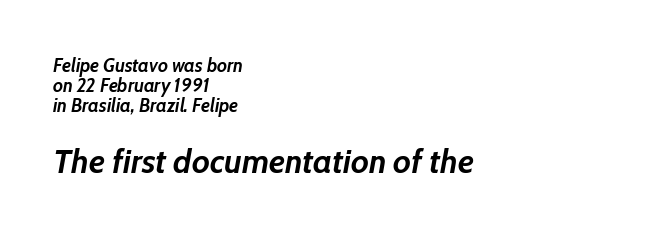
{"italic": "yes", "lean": "right", "slant_degrees": 10, "bold": "yes", "weight": "semibold", "width": "normal", "stroke_contrast": "low", "x_height": "medium", "monospaced": "no", "underline": "no", "align": "left", "line_spacing": "tight", "line_spacing_ratio": 1.05, "letter_spacing": "normal", "letter_spacing_em": 0.0, "larger_block": "second", "size_ratio": 1.79, "glyph_px": 34}
